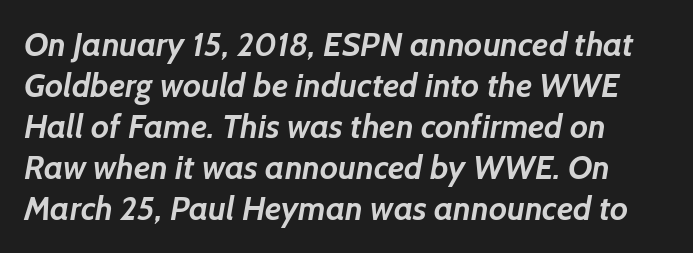
Q: Is the text bold? A: Yes.
Q: Is the typeface a serif or a sans-serif typeface? A: Sans-serif.
Q: Is the text underlined? A: No.
Q: Is the spacing between letters normal or unusually wide? A: Normal.
Q: Width (condensed, normal, or wide)? A: Normal.
Q: Stroke contrast? A: Low.
Q: x-height? A: Medium.
Q: Monospaced? A: No.
